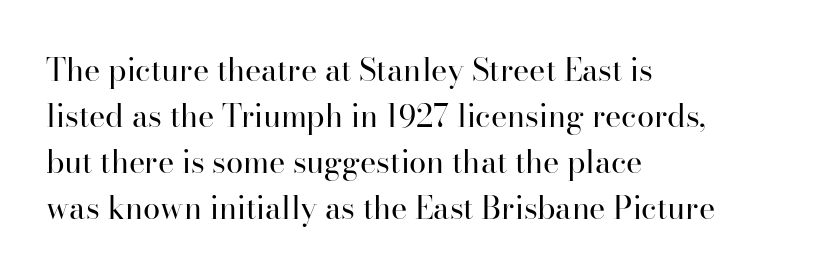
These lines stack with their left ends in a neat column. You could call the tracking neutral — neither tight nor loose. The typeface chosen for these lines features serifs. Looks like regular typesetting: each glyph gets only the width it needs. Is the type heavy? It reads as light-to-regular instead. The foot of each line stays bare and open.
